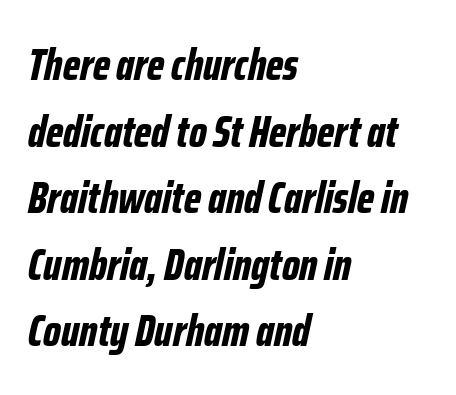
Q: Is the text bold? A: Yes.
Q: Is the text italic (slanted)? A: Yes, it leans right by about 12 degrees.
Q: Is the text underlined? A: No.
Q: How is the paragraph aligned? A: Left-aligned.
Q: Is the spacing between letters normal or unusually wide? A: Normal.
Q: Is the spacing between lines tight, normal or loose? A: Normal.
Q: Width (condensed, normal, or wide)? A: Condensed.
Q: Stroke contrast? A: Low.
Q: x-height? A: Medium.
Q: Monospaced? A: No.
